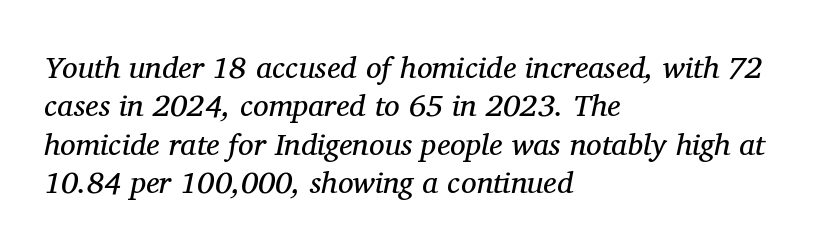
Q: Is the text bold? A: No.
Q: Is the text italic (slanted)? A: Yes, it leans right by about 11 degrees.
Q: Is the typeface a serif or a sans-serif typeface? A: Serif.
Q: Is the text underlined? A: No.
Q: How is the paragraph aligned? A: Left-aligned.
Q: Is the spacing between letters normal or unusually wide? A: Normal.
Q: Width (condensed, normal, or wide)? A: Normal.
Q: Stroke contrast? A: Medium.
Q: x-height? A: Medium.
Q: Monospaced? A: No.
